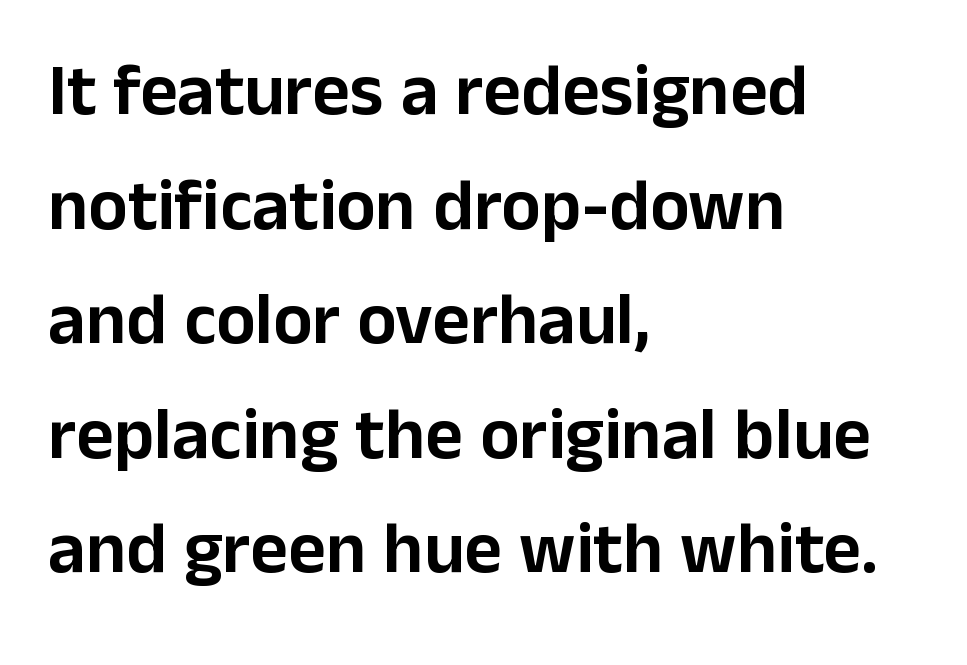
{"serif": "no", "italic": "no", "width": "normal", "stroke_contrast": "low", "x_height": "medium", "monospaced": "no", "underline": "no", "align": "left", "line_spacing": "normal", "line_spacing_ratio": 1.57, "letter_spacing": "normal", "letter_spacing_em": 0.0, "glyph_px": 73}
